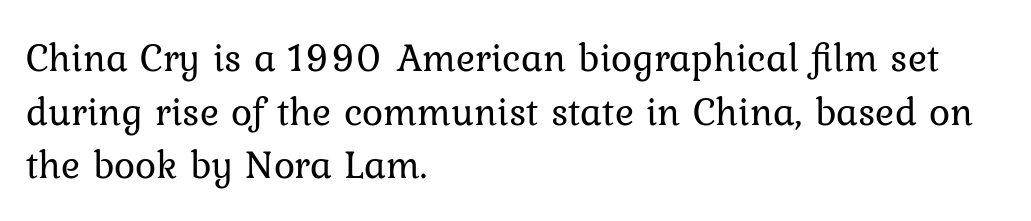
{"italic": "no", "bold": "no", "weight": "regular", "width": "normal", "stroke_contrast": "low", "x_height": "medium", "monospaced": "no", "underline": "no", "align": "left", "line_spacing": "normal", "line_spacing_ratio": 1.34, "letter_spacing": "normal", "letter_spacing_em": 0.0, "glyph_px": 40}
